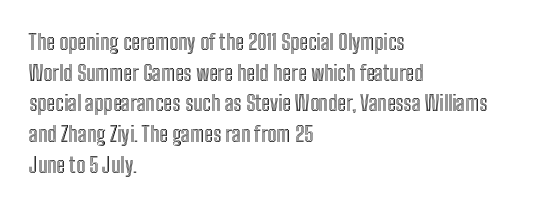
{"italic": "no", "underline": "no", "align": "left", "line_spacing": "normal", "line_spacing_ratio": 1.46, "letter_spacing": "normal", "letter_spacing_em": 0.0, "glyph_px": 21}
